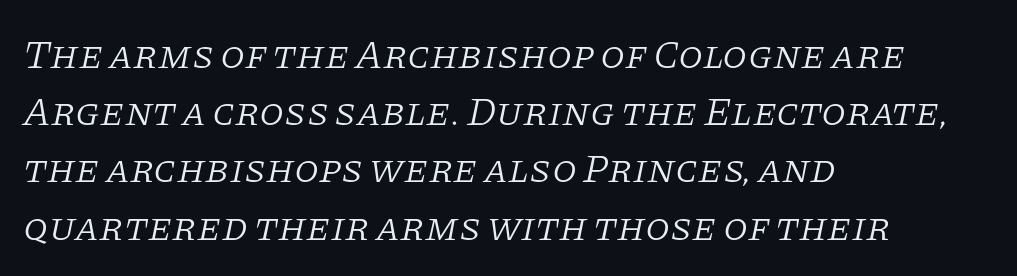
Underlining? Definitely not there. Do the characters align in a grid? No, the font is proportional. An italicized treatment has been applied to the whole sample. One-word summary of the alignment: left.
